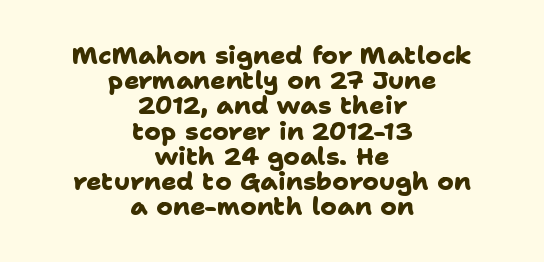
{"bold": "yes", "underline": "no", "align": "center", "line_spacing": "tight", "line_spacing_ratio": 1.01, "letter_spacing": "normal", "letter_spacing_em": 0.0, "glyph_px": 25}
